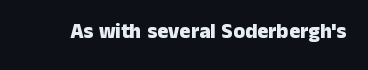
The letterforms sit shoulder to shoulder at normal distance. These lines were composed using upright roman letters. Check the space under the baseline: it is left empty. The sample has been set heavy, in full bold.
